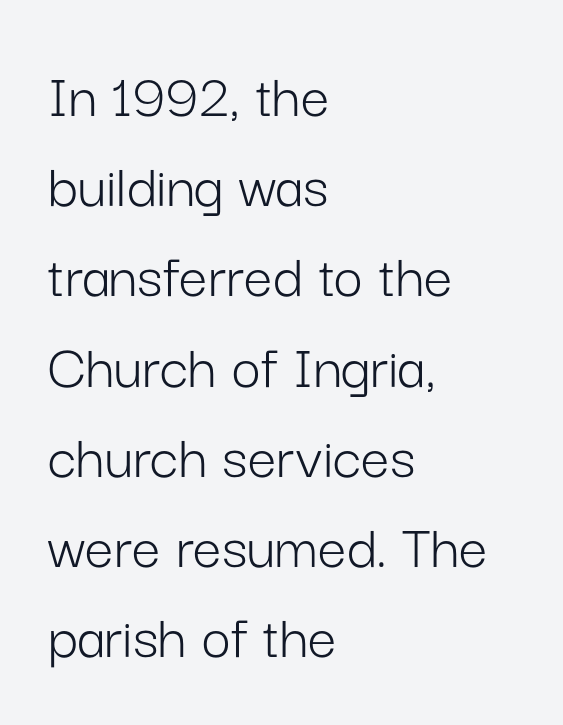
Italic? Not at all — the glyphs are vertical. Summary of vertical rhythm: regular, with standard interline spacing. The paragraph has a hard left edge and a soft right edge. Each letter keeps its own natural width here, so spacing adapts to shape. Observe the ordinary spacing: letters are neighbours, not strangers.
